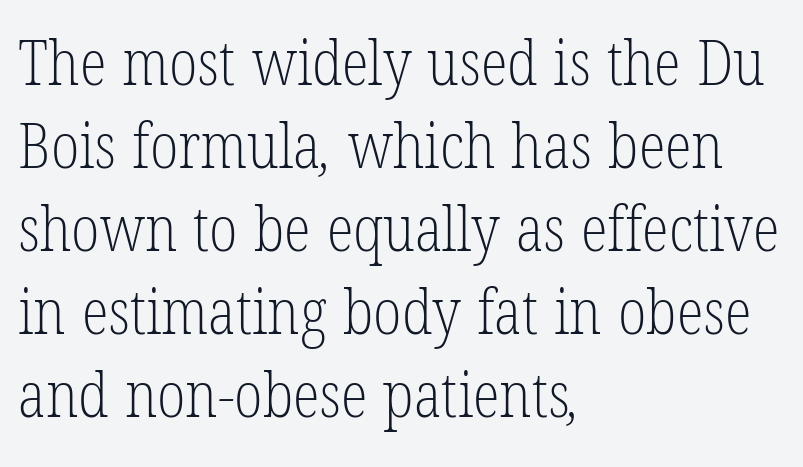
Beneath every word, the page is bare. The vertical gap from one line to the next is medium. Casual observation: everything's shoved over to the left. Check where the strokes stop: tiny serifs finish them off. Is this a fixed-width face? No — the glyphs have proportional, varying widths.
